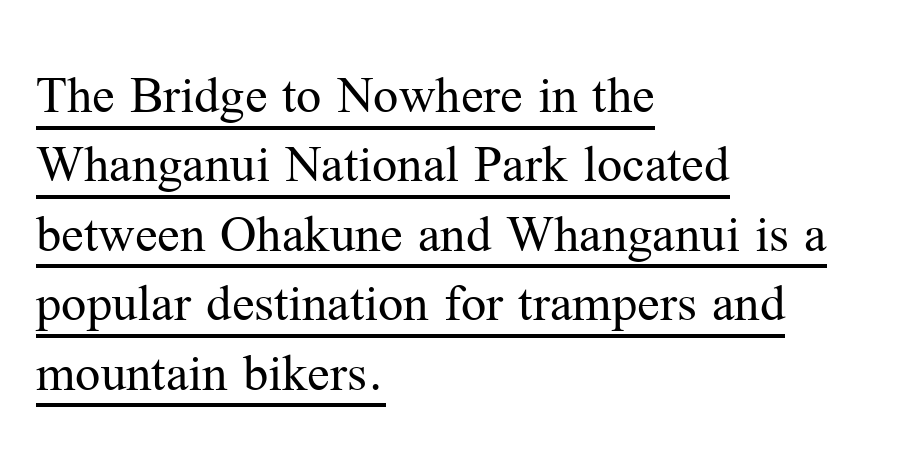
Q: Is the text bold? A: No.
Q: Is the text italic (slanted)? A: No, it is upright.
Q: Is the typeface a serif or a sans-serif typeface? A: Serif.
Q: Is the text underlined? A: Yes.
Q: How is the paragraph aligned? A: Left-aligned.
Q: Is the spacing between letters normal or unusually wide? A: Normal.
Q: Width (condensed, normal, or wide)? A: Normal.
Q: Stroke contrast? A: Medium.
Q: x-height? A: Medium.
Q: Monospaced? A: No.
